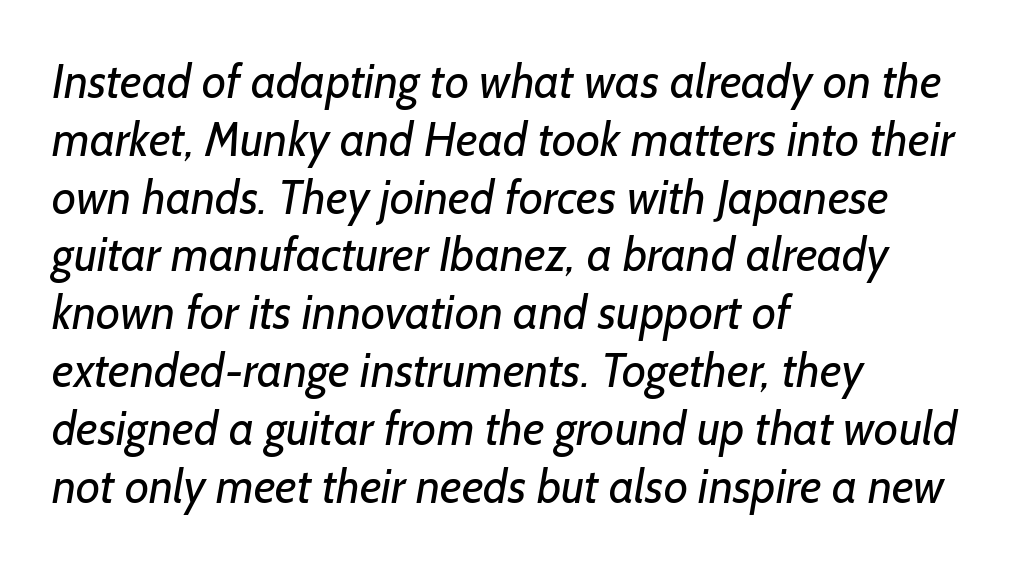
The image shows 47 px regular-weight sans-serif type; set left-aligned, line spacing 1.23x, normal letter spacing, not underlined; low stroke contrast and a medium x-height.
